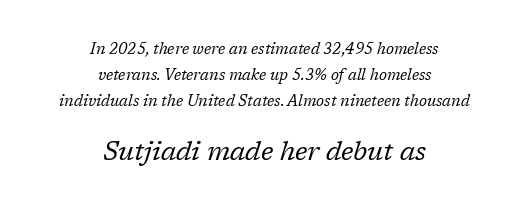
Check the space under the baseline: it is left empty. Weight class: somewhere from thin through regular. This rendering leaves character spacing at its baseline value. The text carries the slant typical of an italic or oblique font. Neither beginnings nor endings align; midpoints do.
